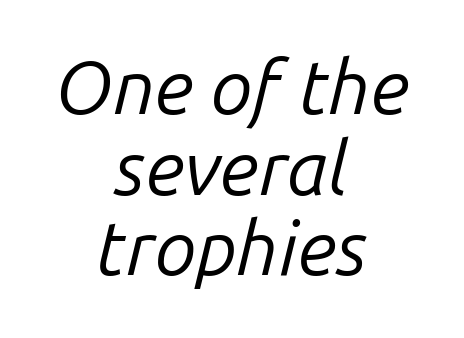
The letters advance in unequal steps, a hallmark of proportional type. The passage is arranged like a title page — every line centered. The passage shown stacks its lines with hardly any gap. This rendering leaves character spacing at its baseline value.
